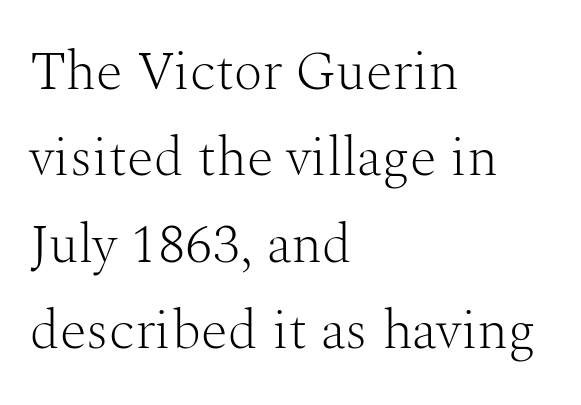
Q: Is the text bold? A: No.
Q: Is the text italic (slanted)? A: No, it is upright.
Q: Is the typeface a serif or a sans-serif typeface? A: Serif.
Q: Is the text underlined? A: No.
Q: How is the paragraph aligned? A: Left-aligned.
Q: Is the spacing between letters normal or unusually wide? A: Normal.
Q: Is the spacing between lines tight, normal or loose? A: Normal.
Q: Width (condensed, normal, or wide)? A: Normal.
Q: Stroke contrast? A: Medium.
Q: x-height? A: Medium.
Q: Monospaced? A: No.
